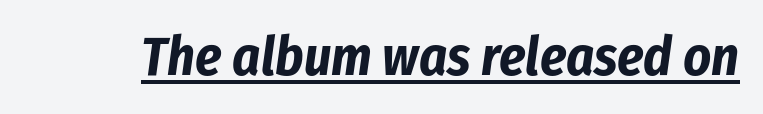
{"italic": "yes", "lean": "right", "slant_degrees": 8, "bold": "yes", "weight": "bold", "width": "condensed", "stroke_contrast": "low", "x_height": "medium", "monospaced": "no", "underline": "yes", "letter_spacing": "normal", "letter_spacing_em": 0.0, "glyph_px": 54}
